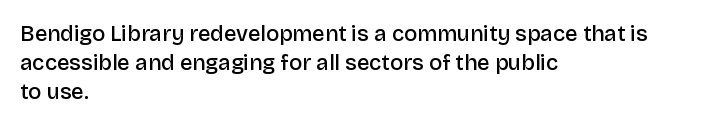
The image shows 22 px text type, upright; set left-aligned, normal line spacing (1.31x), normal letter spacing, not underlined.
